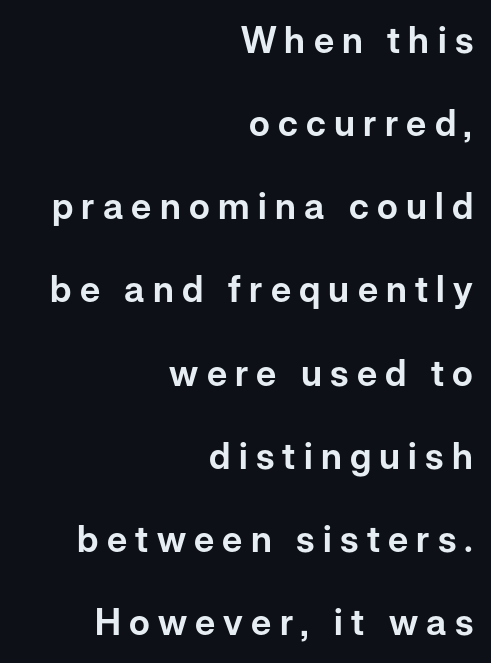
These lines were composed using upright roman letters. Glyph-to-glyph distance is far greater than everyday printed text. Widely set lines give the paragraph a tall, airy silhouette. This sample has the flowing, uneven cadence of proportional lettering. Line ends are locked; line starts wander.
